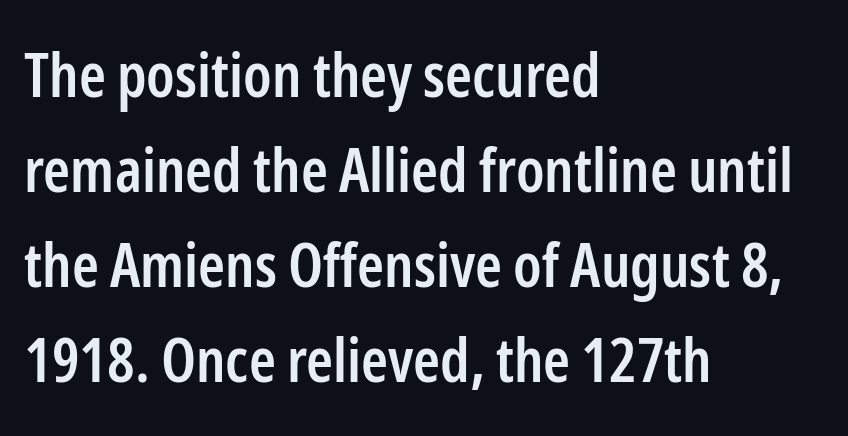
{"serif": "no", "italic": "no", "bold": "semi", "weight": "semibold", "width": "condensed", "stroke_contrast": "low", "x_height": "medium", "monospaced": "no", "underline": "no", "align": "left", "line_spacing": "normal", "line_spacing_ratio": 1.56, "letter_spacing": "normal", "letter_spacing_em": 0.0, "glyph_px": 61}
